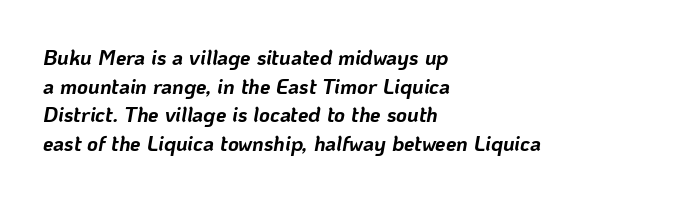
Beneath every word, the page is bare. The letters sit at their default tracking, neither squeezed nor spread. Characters are canted at an angle relative to the baseline's perpendicular. What weight is shown? A full bold with thick strokes.
